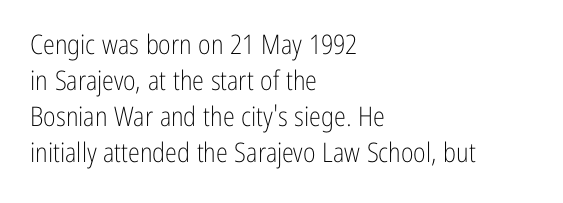
Q: Is the text bold? A: No.
Q: Is the text italic (slanted)? A: No, it is upright.
Q: Is the text underlined? A: No.
Q: How is the paragraph aligned? A: Left-aligned.
Q: Is the spacing between letters normal or unusually wide? A: Normal.
Q: Is the spacing between lines tight, normal or loose? A: Normal.
